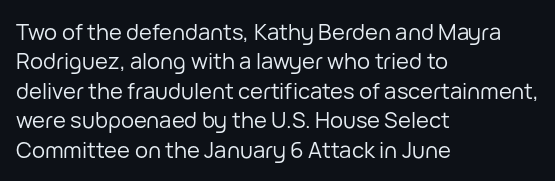
Q: Is the text bold? A: No.
Q: Is the text italic (slanted)? A: No, it is upright.
Q: Is the text underlined? A: No.
Q: How is the paragraph aligned? A: Left-aligned.
Q: Is the spacing between letters normal or unusually wide? A: Normal.
Q: Is the spacing between lines tight, normal or loose? A: Normal.
